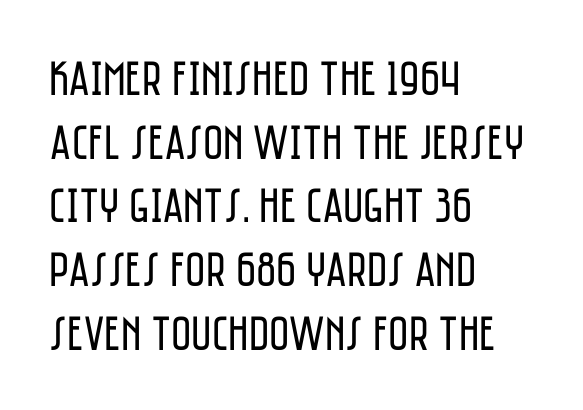
{"serif": "no", "italic": "no", "bold": "no", "weight": "regular", "width": "condensed", "stroke_contrast": "low", "x_height": "large", "monospaced": "no", "underline": "no", "align": "left", "line_spacing": "normal", "line_spacing_ratio": 1.3, "letter_spacing": "normal", "letter_spacing_em": 0.0, "glyph_px": 49}
